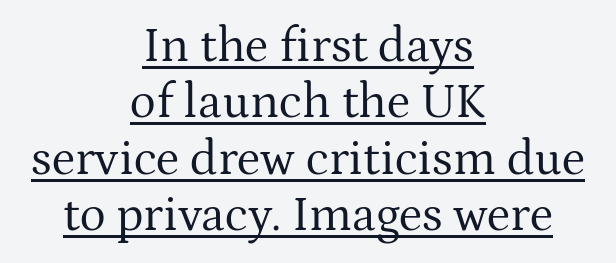
The image shows 49 px regular-weight serif type, upright; set centered, tight line spacing (1.15x), normal letter spacing, underlined; medium stroke contrast and a medium x-height.
